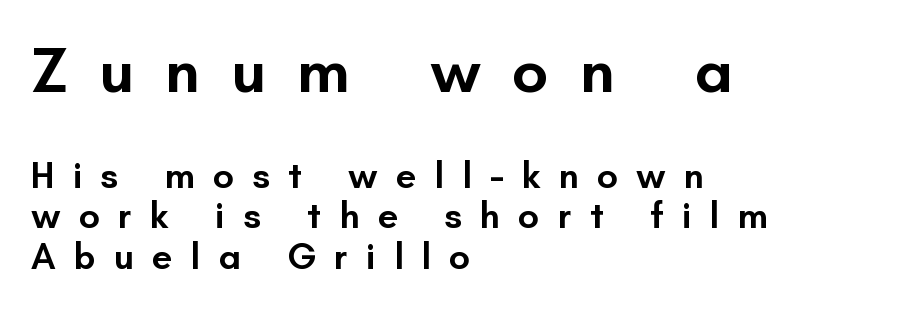
Q: Is the text bold? A: Semi-bold.
Q: Is the text italic (slanted)? A: No, it is upright.
Q: Is the typeface a serif or a sans-serif typeface? A: Sans-serif.
Q: Is the text underlined? A: No.
Q: How is the paragraph aligned? A: Left-aligned.
Q: Is the spacing between letters normal or unusually wide? A: Unusually wide.
Q: Is the spacing between lines tight, normal or loose? A: Tight.
Q: Which block of text is set in a larger size, the first (top) or the second (bottom)? A: The first (top) one.
Q: Width (condensed, normal, or wide)? A: Normal.
Q: Stroke contrast? A: Low.
Q: x-height? A: Small.
Q: Monospaced? A: No.
